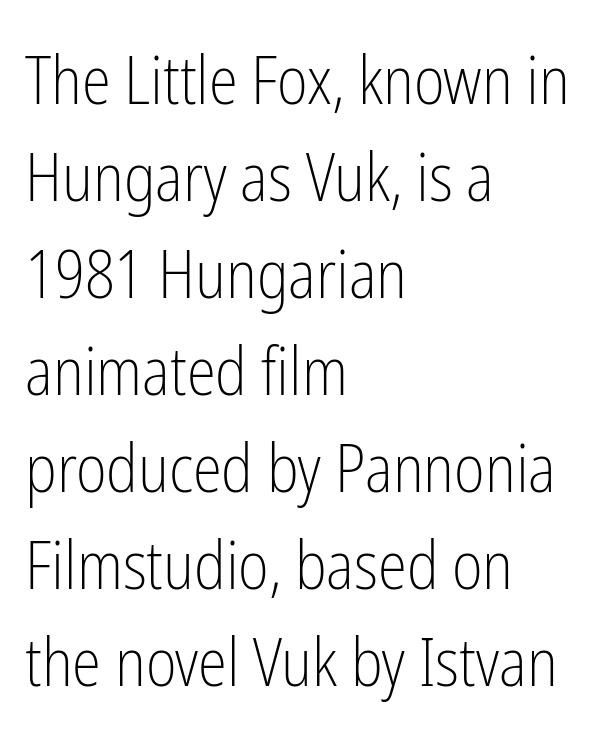
Q: Is the text bold? A: No.
Q: Is the text italic (slanted)? A: No, it is upright.
Q: Is the typeface a serif or a sans-serif typeface? A: Sans-serif.
Q: Is the text underlined? A: No.
Q: How is the paragraph aligned? A: Left-aligned.
Q: Is the spacing between letters normal or unusually wide? A: Normal.
Q: Is the spacing between lines tight, normal or loose? A: Normal.
Q: Width (condensed, normal, or wide)? A: Condensed.
Q: Stroke contrast? A: Low.
Q: x-height? A: Medium.
Q: Monospaced? A: No.
